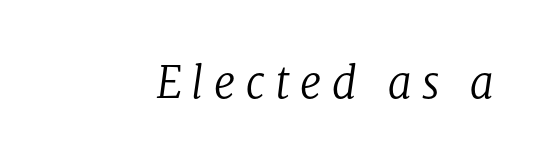
Q: Is the text bold? A: No.
Q: Is the text italic (slanted)? A: Yes, it leans right by about 8 degrees.
Q: Is the typeface a serif or a sans-serif typeface? A: Serif.
Q: Is the text underlined? A: No.
Q: Is the spacing between letters normal or unusually wide? A: Unusually wide.
Q: Width (condensed, normal, or wide)? A: Normal.
Q: Stroke contrast? A: Low.
Q: x-height? A: Medium.
Q: Monospaced? A: No.
